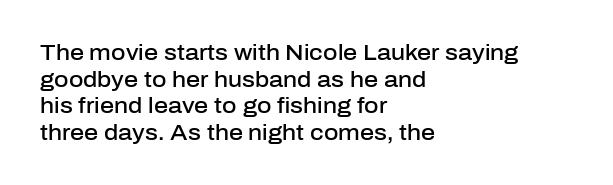
{"italic": "no", "bold": "semi", "underline": "no", "align": "left", "line_spacing_ratio": 1.21, "letter_spacing": "normal", "letter_spacing_em": 0.0, "glyph_px": 22}
